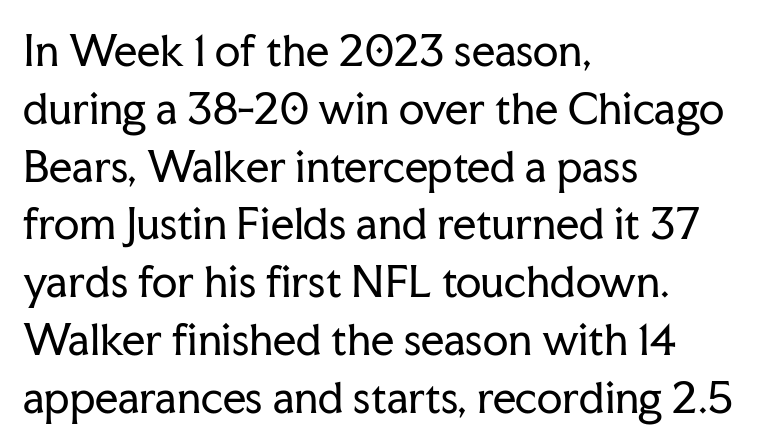
Classification — serif. Ascenders rise straight up at ninety degrees. Regular leading. The rendering uses natural spacing where letterforms have individual widths. Horizontally, the lines are justified to the leading edge only. Underline: absent.
